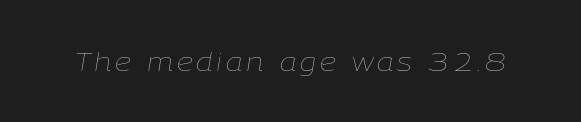
Q: Is the text bold? A: No.
Q: Is the text italic (slanted)? A: Yes, it leans right by about 9 degrees.
Q: Is the text underlined? A: No.
